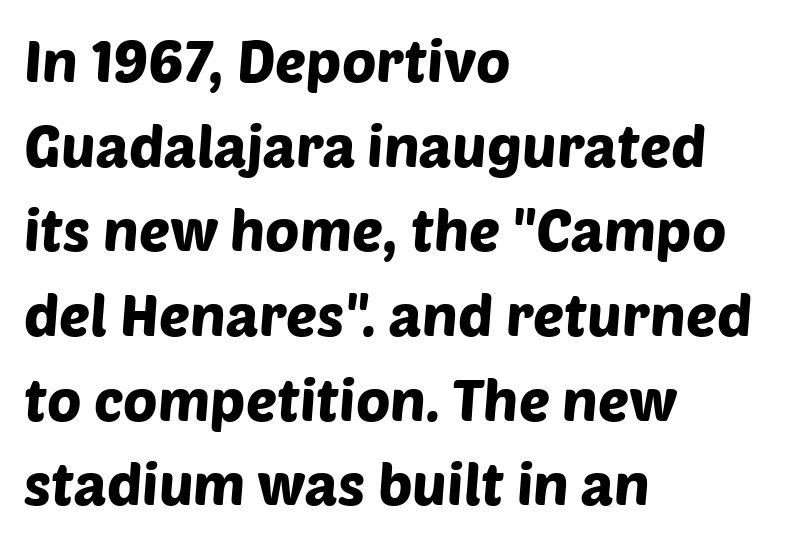
The rendering anchors every line to the left-hand side. Is this a sans? Yes — the strokes have no serifs. Characters follow at the spacing the type designer built in. The space directly below the letters is spotless.
